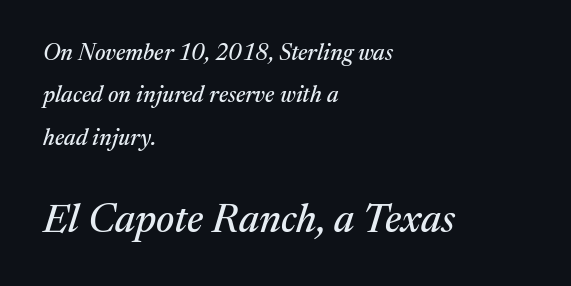
The letters in the lower block stand taller than those in the block above. All the whitespace from short lines collects on the right. Letters rest on an invisible, unmarked baseline. Is this a fixed-width face? No — the glyphs have proportional, varying widths. The passage shown leans; its letterforms are oblique. I'd call this a serif setting — the letters wear small feet.
